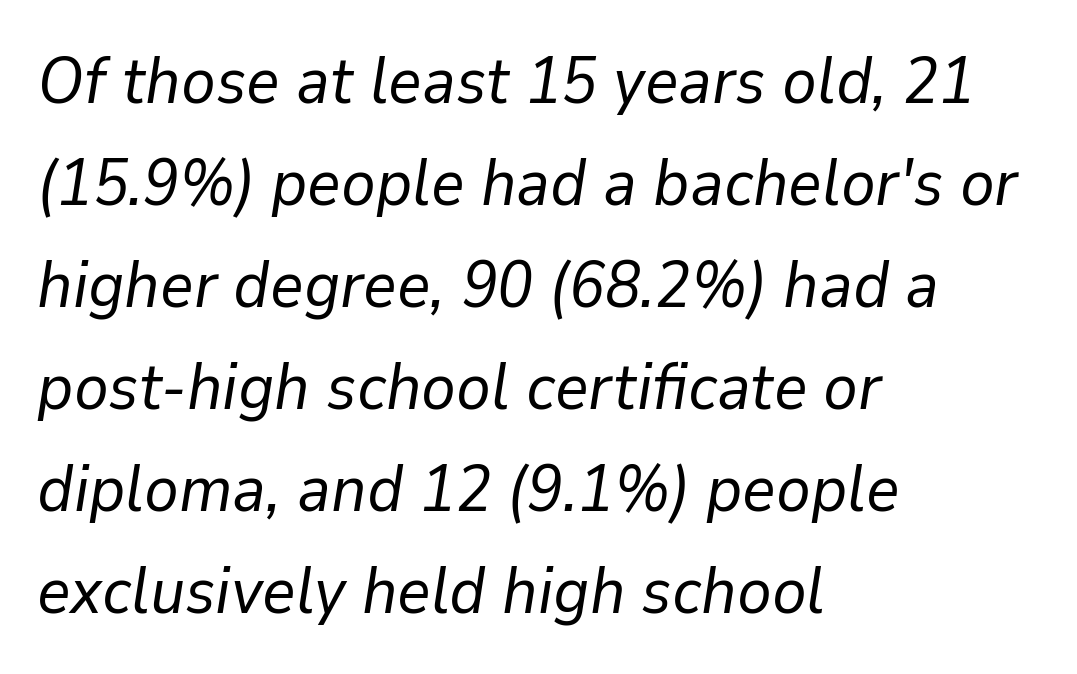
Q: Is the text bold? A: No.
Q: Is the text italic (slanted)? A: Yes, it leans right by about 9 degrees.
Q: Is the text underlined? A: No.
Q: How is the paragraph aligned? A: Left-aligned.
Q: Is the spacing between letters normal or unusually wide? A: Normal.
Q: Is the spacing between lines tight, normal or loose? A: Normal.
Q: Width (condensed, normal, or wide)? A: Normal.
Q: Stroke contrast? A: Low.
Q: x-height? A: Medium.
Q: Monospaced? A: No.
